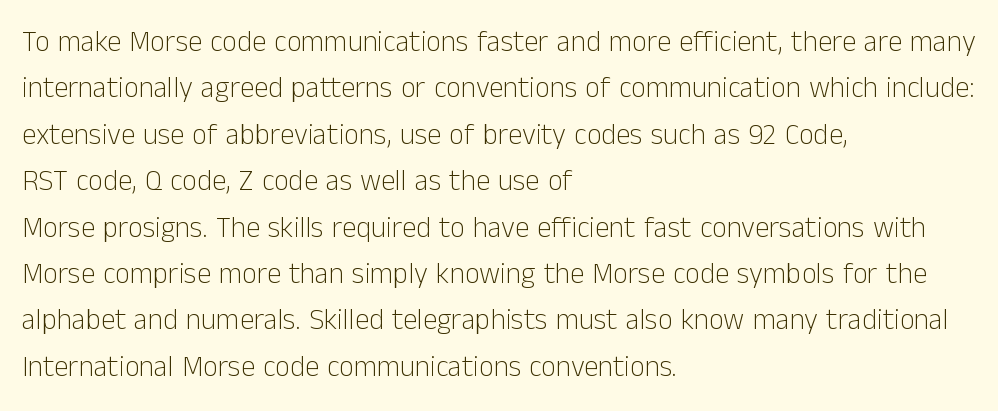
The image shows 29 px light sans-serif type, upright; set left-aligned, normal line spacing (1.6x), normal letter spacing, not underlined; low stroke contrast and a medium x-height.
